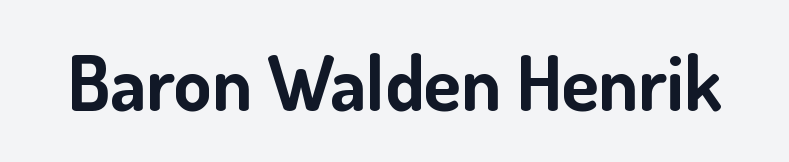
No extra tracking has been applied to these lines. You could not count columns in this text — the font is proportionally spaced. Nothing sits at the stroke ends, so this counts as sans-serif. Descender tails drop into unmarked territory. Heavy, bold letterforms. The font's upright variant was chosen for this text.
